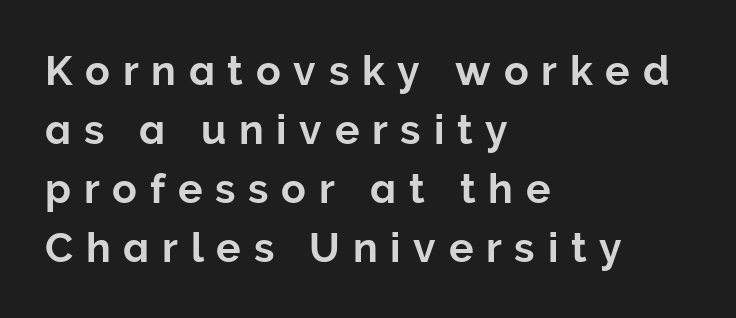
{"serif": "no", "italic": "no", "width": "normal", "stroke_contrast": "low", "x_height": "medium", "monospaced": "no", "underline": "no", "align": "left", "line_spacing": "normal", "line_spacing_ratio": 1.44, "letter_spacing": "wide", "letter_spacing_em": 0.31, "glyph_px": 41}
